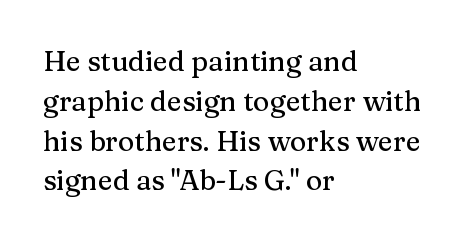
Compared with typical body copy, the letter spacing here is the same. The setting favours the left margin, as ordinary paragraphs usually do. Leading matches the norm, producing a regular column. The face used here is seriffed, in the tradition of book romans.
